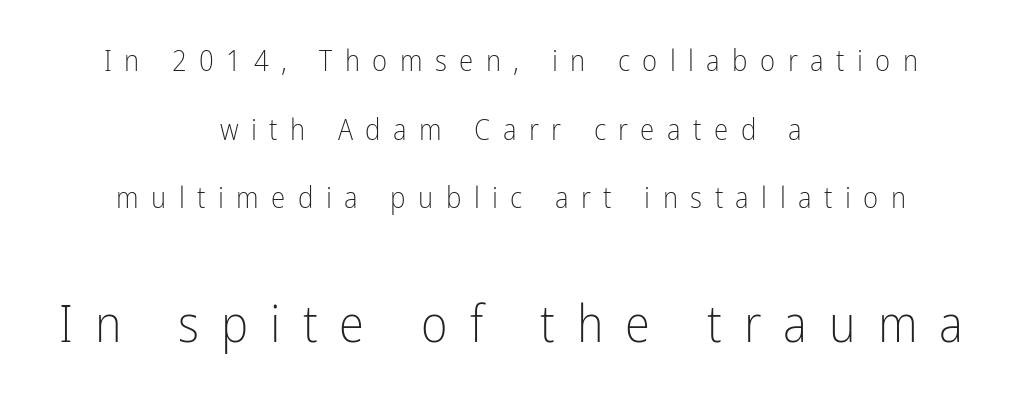
Q: Is the text bold? A: No.
Q: Is the text italic (slanted)? A: No, it is upright.
Q: Is the typeface a serif or a sans-serif typeface? A: Sans-serif.
Q: Is the text underlined? A: No.
Q: How is the paragraph aligned? A: Centered.
Q: Is the spacing between letters normal or unusually wide? A: Unusually wide.
Q: Is the spacing between lines tight, normal or loose? A: Loose.
Q: Which block of text is set in a larger size, the first (top) or the second (bottom)? A: The second (bottom) one.
Q: Width (condensed, normal, or wide)? A: Condensed.
Q: Stroke contrast? A: Low.
Q: x-height? A: Medium.
Q: Monospaced? A: No.
